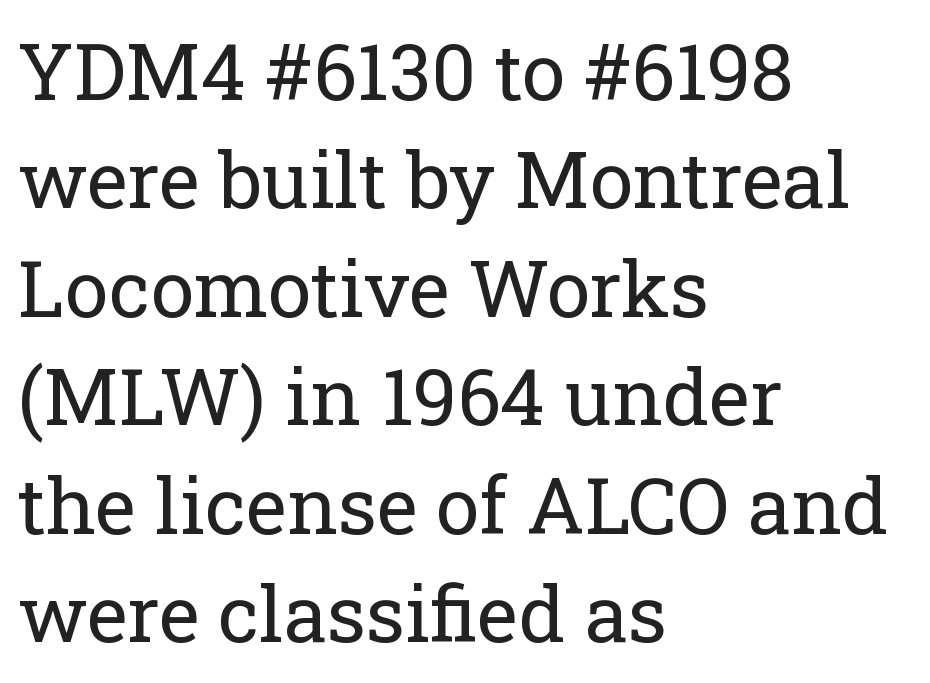
Nothing heavy about these letters — not bold at all. These lines are composed in type with serifs. This rendering leaves character spacing at its baseline value. The rag falls on the right side of this text block. Posture: vertical. One glance says typical: line gaps are just what's usual.
